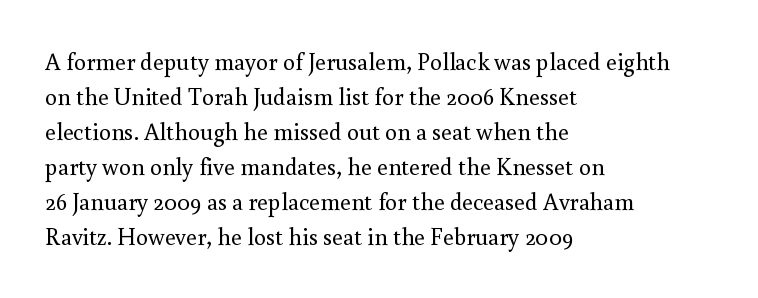
The image shows 24 px text type, upright; set left-aligned, normal line spacing (1.46x), normal letter spacing, not underlined.
